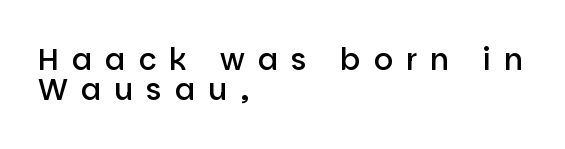
Caption: semibold face, moderately heavy strokes. The text block is weighted toward the left margin, trailing off unevenly rightward. This is roman type, the default non-slanted kind. The face used here is a sans, in the tradition of grotesques and geometrics.
